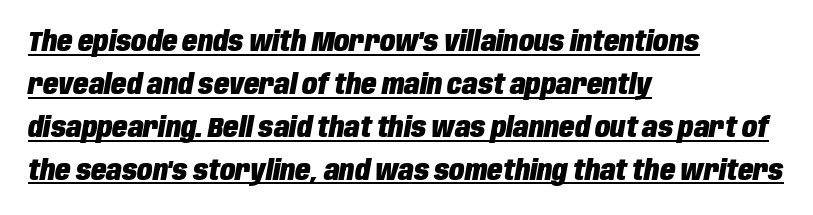
Q: Is the text bold? A: Yes.
Q: Is the text italic (slanted)? A: Yes, it leans right by about 10 degrees.
Q: Is the text underlined? A: Yes.
Q: How is the paragraph aligned? A: Left-aligned.
Q: Is the spacing between letters normal or unusually wide? A: Normal.
Q: Is the spacing between lines tight, normal or loose? A: Normal.
Q: Width (condensed, normal, or wide)? A: Condensed.
Q: Stroke contrast? A: Low.
Q: x-height? A: Large.
Q: Monospaced? A: No.
